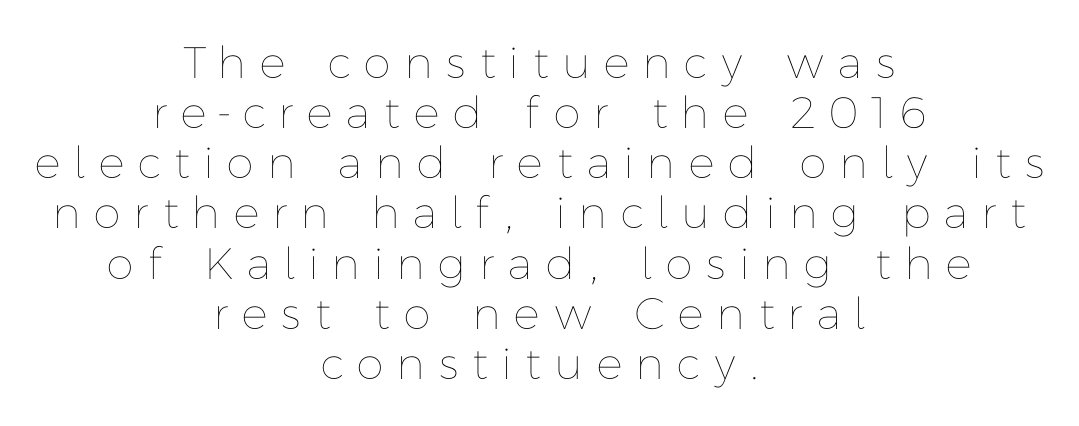
Q: Is the text bold? A: No.
Q: Is the text italic (slanted)? A: No, it is upright.
Q: Is the text underlined? A: No.
Q: How is the paragraph aligned? A: Centered.
Q: Is the spacing between letters normal or unusually wide? A: Unusually wide.
Q: Is the spacing between lines tight, normal or loose? A: Tight.
Q: Width (condensed, normal, or wide)? A: Normal.
Q: Stroke contrast? A: Low.
Q: x-height? A: Medium.
Q: Monospaced? A: No.
